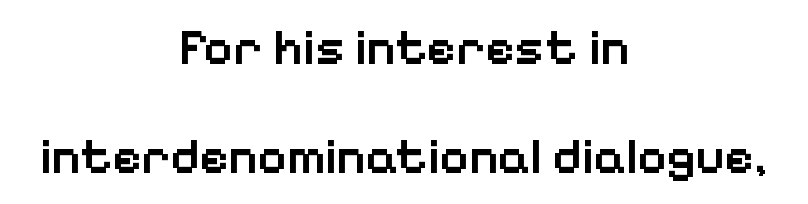
The image shows 50 px semibold sans-serif type, upright; set centered, loose line spacing (2.19x), normal letter spacing, not underlined; low stroke contrast and a medium x-height.
